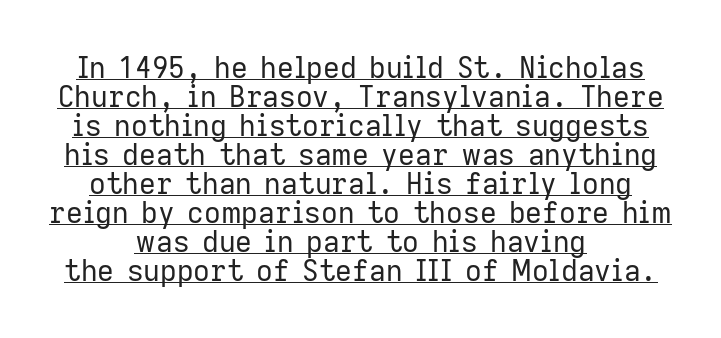
Q: Is the text bold? A: No.
Q: Is the text italic (slanted)? A: No, it is upright.
Q: Is the typeface a serif or a sans-serif typeface? A: Sans-serif.
Q: Is the text underlined? A: Yes.
Q: How is the paragraph aligned? A: Centered.
Q: Is the spacing between letters normal or unusually wide? A: Normal.
Q: Is the spacing between lines tight, normal or loose? A: Tight.
Q: Width (condensed, normal, or wide)? A: Normal.
Q: Stroke contrast? A: Low.
Q: x-height? A: Medium.
Q: Monospaced? A: No.
